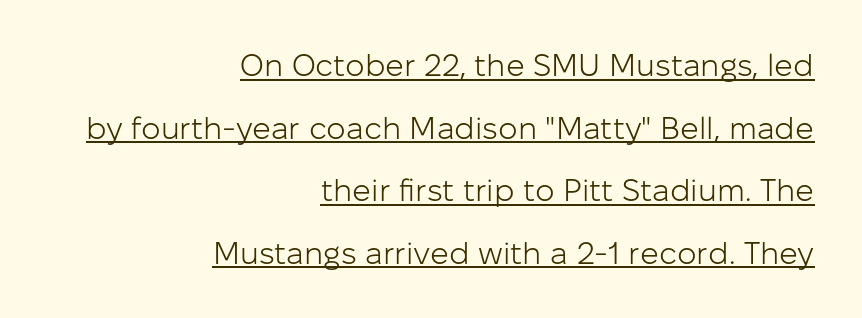
{"serif": "no", "italic": "no", "bold": "no", "weight": "light", "width": "normal", "stroke_contrast": "low", "x_height": "medium", "monospaced": "no", "underline": "yes", "align": "right", "line_spacing": "loose", "line_spacing_ratio": 2.02, "letter_spacing": "normal", "letter_spacing_em": 0.0, "glyph_px": 31}
